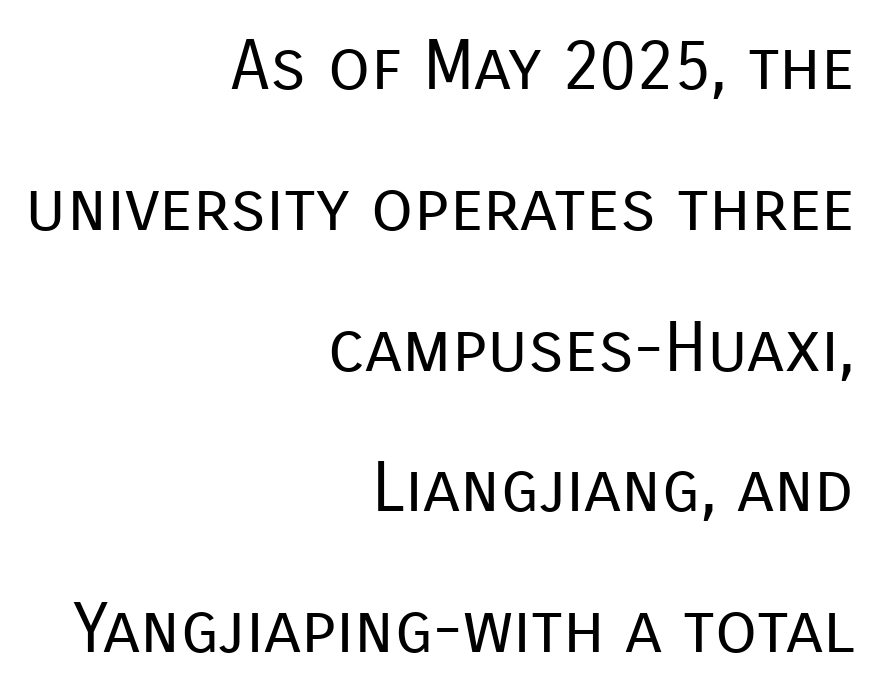
{"serif": "no", "italic": "no", "bold": "no", "weight": "regular", "width": "normal", "stroke_contrast": "low", "x_height": "medium", "monospaced": "no", "underline": "no", "align": "right", "line_spacing": "loose", "line_spacing_ratio": 2.04, "letter_spacing": "normal", "letter_spacing_em": 0.0, "glyph_px": 69}
